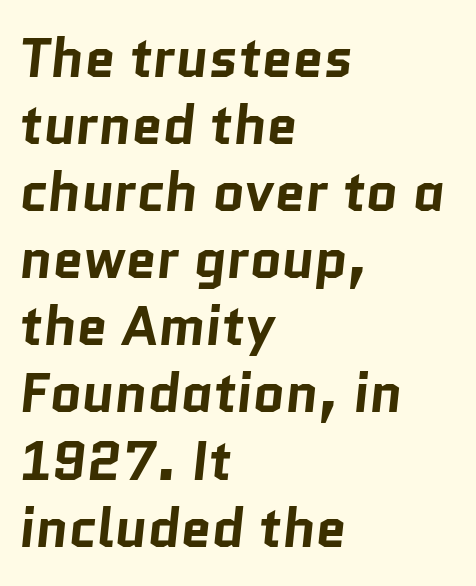
Q: Is the text bold? A: Yes.
Q: Is the typeface a serif or a sans-serif typeface? A: Sans-serif.
Q: Is the text underlined? A: No.
Q: How is the paragraph aligned? A: Left-aligned.
Q: Is the spacing between letters normal or unusually wide? A: Normal.
Q: Width (condensed, normal, or wide)? A: Normal.
Q: Stroke contrast? A: Low.
Q: x-height? A: Medium.
Q: Monospaced? A: No.
